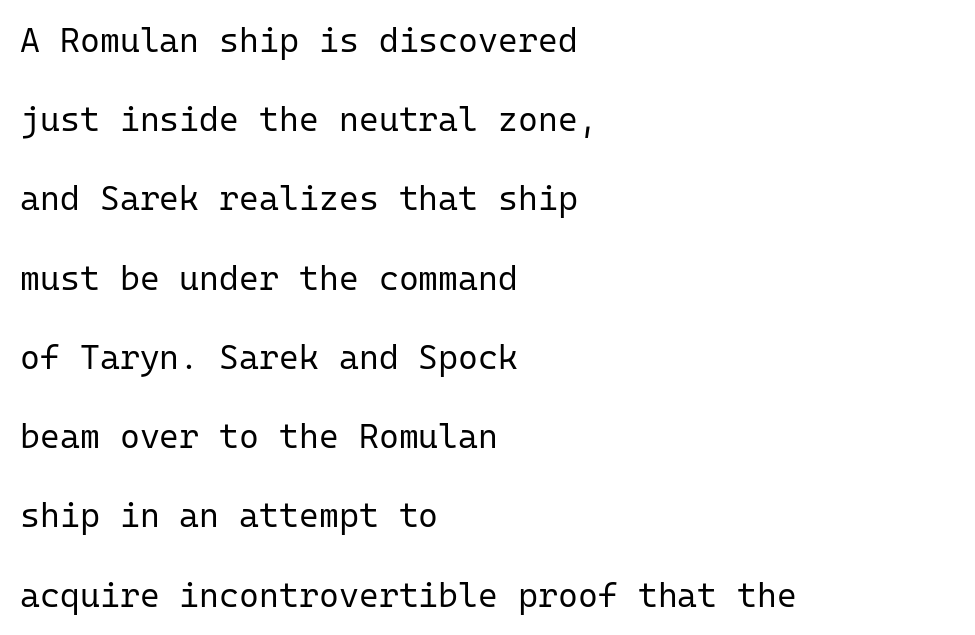
The image shows 34 px regular-weight sans-serif type, upright, monospaced; set left-aligned, loose line spacing (2.33x), normal letter spacing, not underlined; low stroke contrast and a medium x-height.
